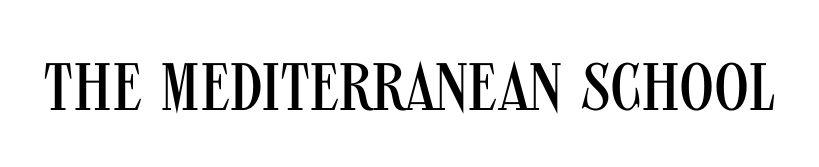
{"serif": "no", "italic": "no", "bold": "no", "weight": "regular", "width": "condensed", "stroke_contrast": "medium", "x_height": "large", "monospaced": "no", "underline": "no", "letter_spacing": "normal", "letter_spacing_em": 0.0, "glyph_px": 67}
